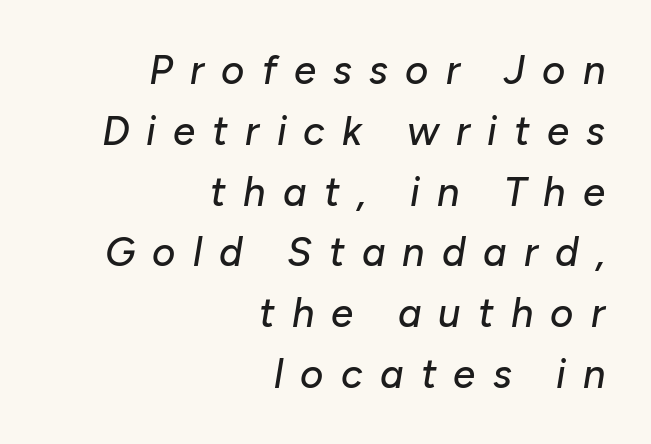
Italic: yes, the glyphs are oblique. Anything drawn beneath the words? Only blank space. The passage shown is typed in a proportional face where columns would drift. The vertical gap from one line to the next is medium.
